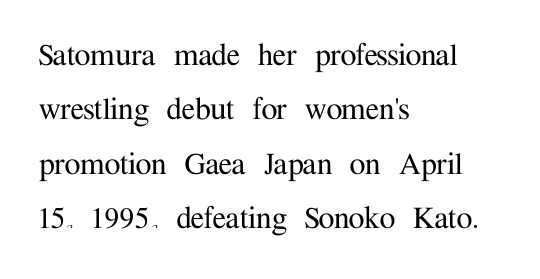
Q: Is the text italic (slanted)? A: No, it is upright.
Q: Is the typeface a serif or a sans-serif typeface? A: Serif.
Q: Is the text underlined? A: No.
Q: How is the paragraph aligned? A: Left-aligned.
Q: Is the spacing between letters normal or unusually wide? A: Normal.
Q: Is the spacing between lines tight, normal or loose? A: Normal.
Q: Width (condensed, normal, or wide)? A: Normal.
Q: Stroke contrast? A: Medium.
Q: x-height? A: Medium.
Q: Monospaced? A: No.
